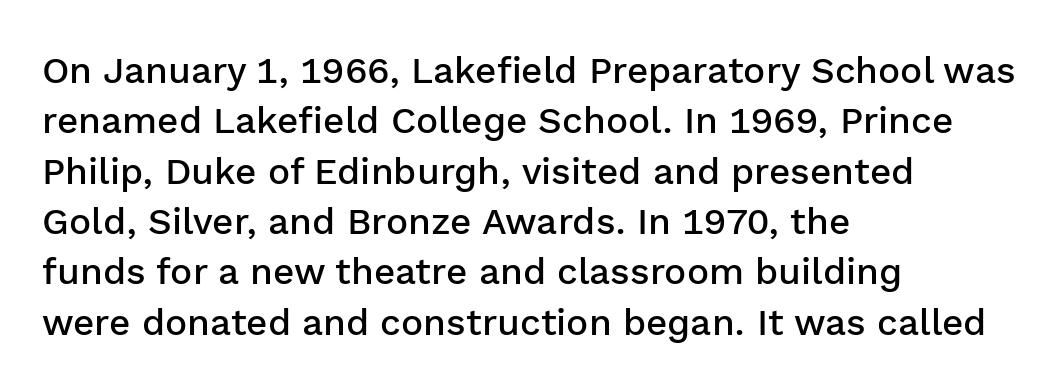
Q: Is the text bold? A: Semi-bold.
Q: Is the text italic (slanted)? A: No, it is upright.
Q: Is the typeface a serif or a sans-serif typeface? A: Sans-serif.
Q: Is the text underlined? A: No.
Q: How is the paragraph aligned? A: Left-aligned.
Q: Is the spacing between letters normal or unusually wide? A: Normal.
Q: Is the spacing between lines tight, normal or loose? A: Normal.
Q: Width (condensed, normal, or wide)? A: Normal.
Q: Stroke contrast? A: Low.
Q: x-height? A: Medium.
Q: Monospaced? A: No.
